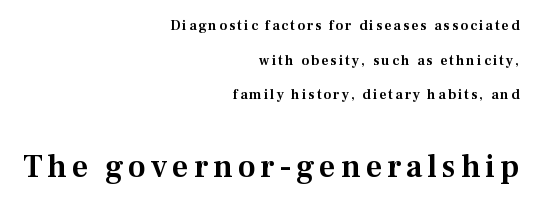
The image shows 32 px serif type, upright; set right-aligned, loose line spacing (2.48x), not underlined; the second (bottom) block is 2.29x larger; medium stroke contrast and a medium x-height.
